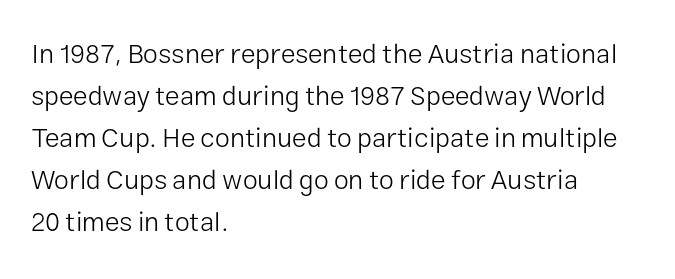
Q: Is the text bold? A: No.
Q: Is the text italic (slanted)? A: No, it is upright.
Q: Is the text underlined? A: No.
Q: How is the paragraph aligned? A: Left-aligned.
Q: Is the spacing between letters normal or unusually wide? A: Normal.
Q: Is the spacing between lines tight, normal or loose? A: Normal.
